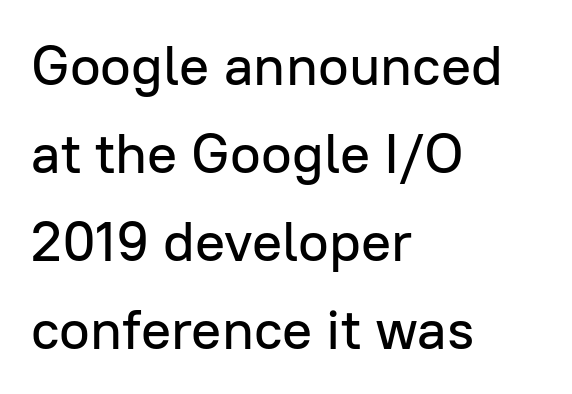
The image shows 56 px sans-serif type, upright; set left-aligned, normal line spacing (1.57x), normal letter spacing, not underlined; low stroke contrast and a medium x-height.
